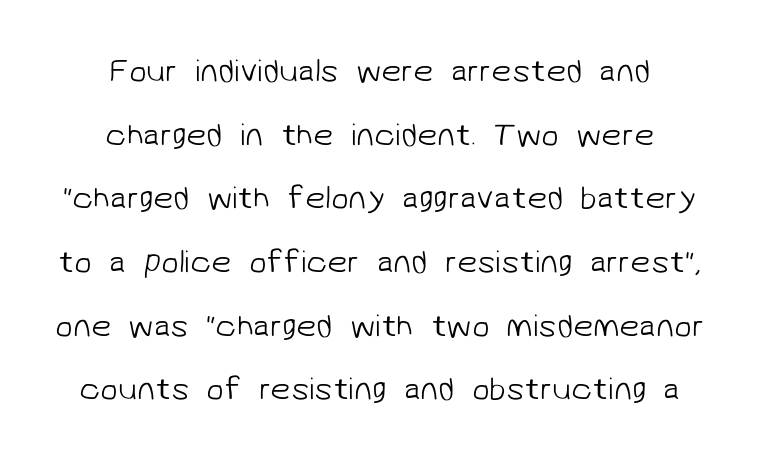
Q: Is the text bold? A: No.
Q: Is the typeface a serif or a sans-serif typeface? A: Sans-serif.
Q: Is the text underlined? A: No.
Q: How is the paragraph aligned? A: Centered.
Q: Is the spacing between letters normal or unusually wide? A: Normal.
Q: Is the spacing between lines tight, normal or loose? A: Loose.
Q: Width (condensed, normal, or wide)? A: Normal.
Q: Stroke contrast? A: Low.
Q: x-height? A: Medium.
Q: Monospaced? A: No.
